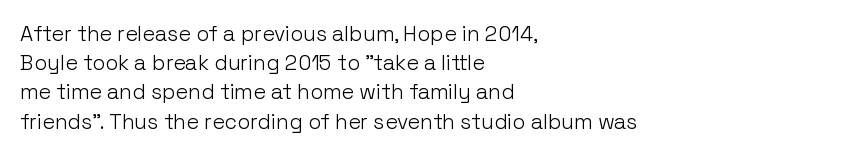
Q: Is the text bold? A: No.
Q: Is the text italic (slanted)? A: No, it is upright.
Q: Is the text underlined? A: No.
Q: How is the paragraph aligned? A: Left-aligned.
Q: Is the spacing between letters normal or unusually wide? A: Normal.
Q: Is the spacing between lines tight, normal or loose? A: Normal.
